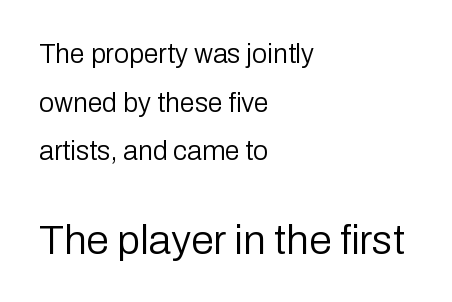
The lines are quadded left. The area under the type is left untouched. You can tell it's not italic because the verticals are truly vertical. The lower block of text is set noticeably larger than the block above it. The typeface chosen for these lines omits serifs.
